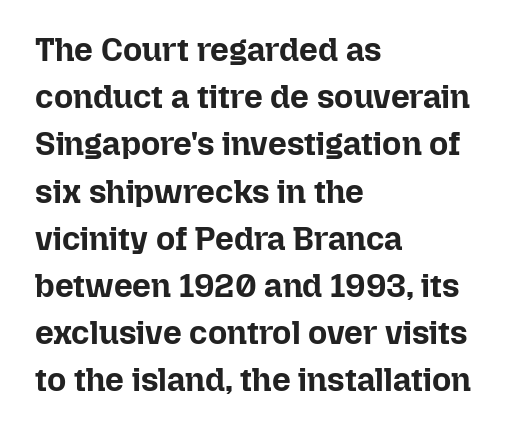
The image shows 33 px bold type, upright; set left-aligned, normal line spacing (1.43x), normal letter spacing, not underlined; low stroke contrast and a medium x-height.
